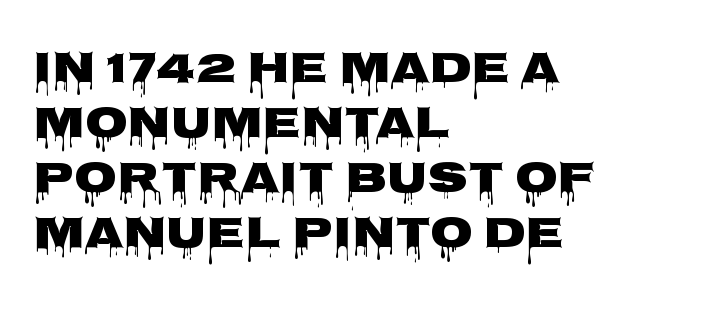
The image shows 44 px wide sans-serif type, upright; set left-aligned, normal line spacing (1.25x), normal letter spacing, not underlined; low stroke contrast and a large x-height.
